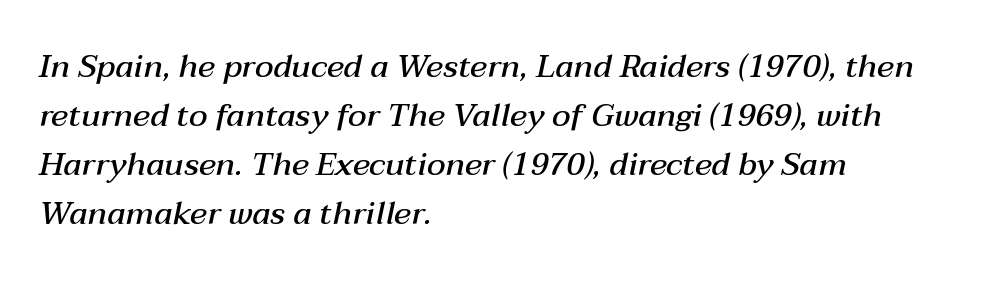
{"italic": "yes", "lean": "right", "slant_degrees": 12, "bold": "semi", "weight": "semibold", "width": "normal", "stroke_contrast": "medium", "x_height": "medium", "monospaced": "no", "underline": "no", "align": "left", "line_spacing": "normal", "line_spacing_ratio": 1.53, "letter_spacing": "normal", "letter_spacing_em": 0.0, "glyph_px": 32}
